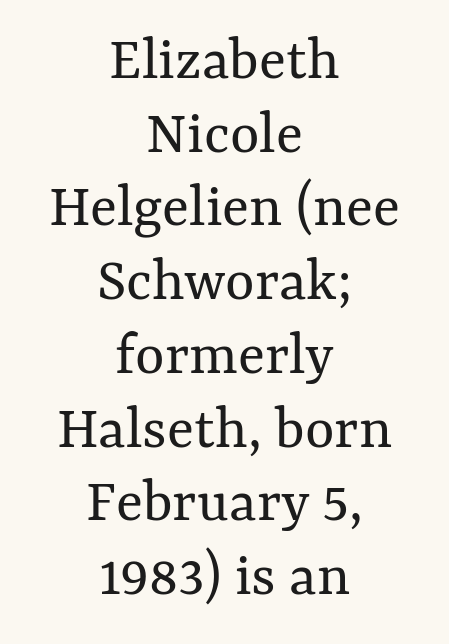
The image shows 63 px regular-weight type, upright; set centered, line spacing 1.17x, normal letter spacing, not underlined; medium stroke contrast and a medium x-height.
